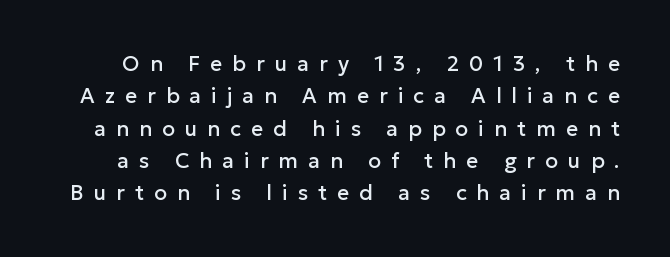
Is there much room between lines? A standard amount, neither cramped nor airy. Short note: letters widely spaced. Designer's note — italics off, roman on. Honestly, there is no underline to notice here at all.
